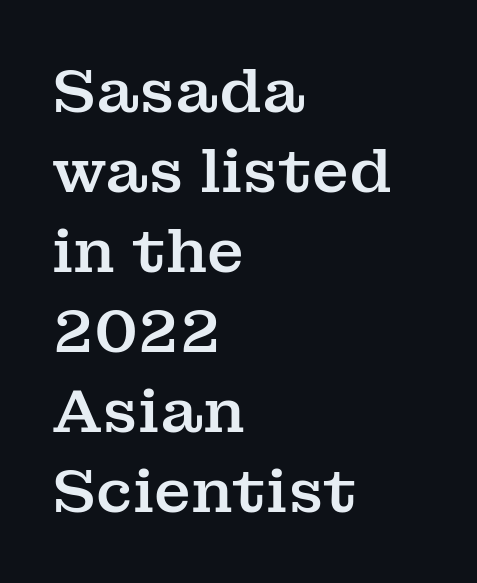
Q: Is the text italic (slanted)? A: No, it is upright.
Q: Is the typeface a serif or a sans-serif typeface? A: Serif.
Q: Is the text underlined? A: No.
Q: How is the paragraph aligned? A: Left-aligned.
Q: Is the spacing between letters normal or unusually wide? A: Normal.
Q: Is the spacing between lines tight, normal or loose? A: Normal.
Q: Width (condensed, normal, or wide)? A: Normal.
Q: Stroke contrast? A: Medium.
Q: x-height? A: Medium.
Q: Monospaced? A: No.
